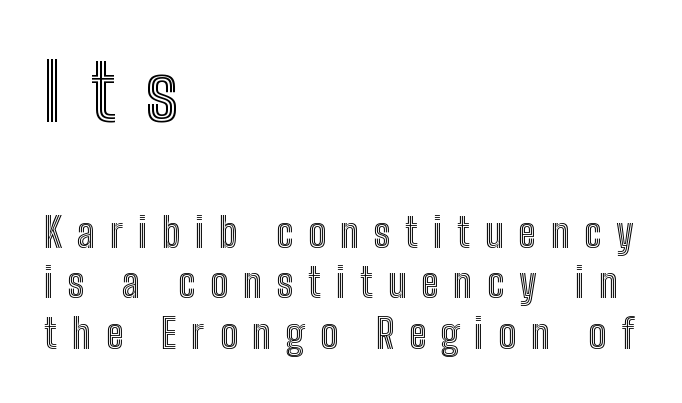
{"italic": "no", "width": "condensed", "x_height": "medium", "monospaced": "no", "underline": "no", "align": "left", "line_spacing": "normal", "line_spacing_ratio": 1.27, "letter_spacing": "wide", "letter_spacing_em": 0.37, "larger_block": "first", "size_ratio": 1.98, "glyph_px": 79}
